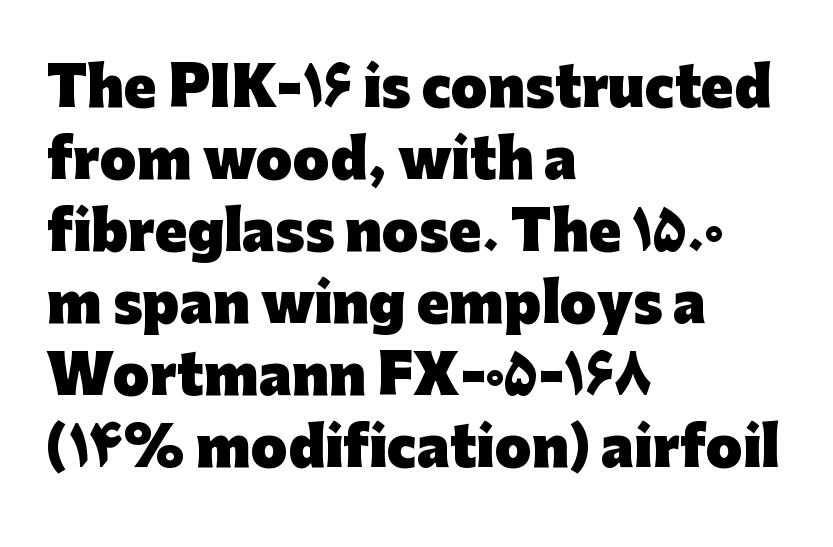
{"serif": "no", "italic": "no", "bold": "yes", "weight": "heavy", "width": "normal", "stroke_contrast": "low", "x_height": "medium", "monospaced": "no", "underline": "no", "align": "left", "line_spacing": "normal", "line_spacing_ratio": 1.36, "letter_spacing": "normal", "letter_spacing_em": 0.0, "glyph_px": 53}
